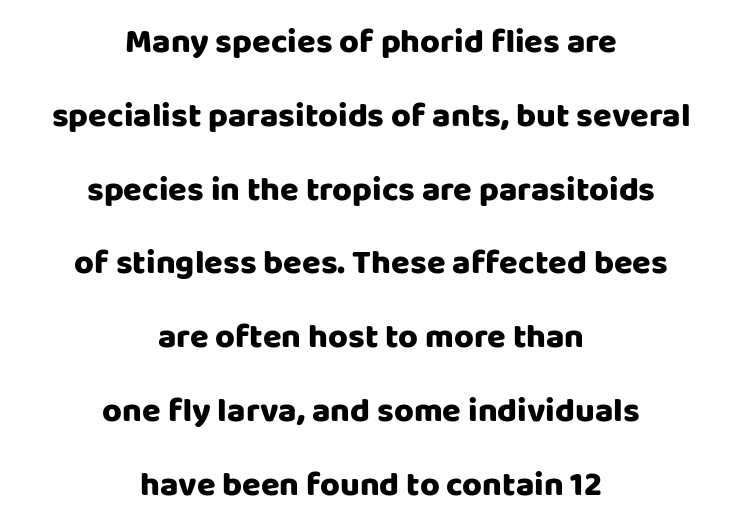
The image shows 34 px heavy sans-serif type, upright; set centered, loose line spacing (2.17x), normal letter spacing, not underlined; low stroke contrast and a large x-height.
